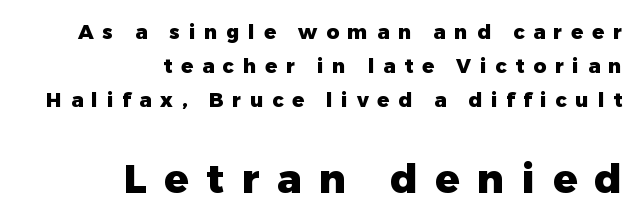
{"serif": "no", "italic": "no", "bold": "yes", "weight": "heavy", "width": "normal", "stroke_contrast": "low", "x_height": "medium", "monospaced": "no", "underline": "no", "align": "right", "line_spacing_ratio": 1.71, "letter_spacing": "wide", "letter_spacing_em": 0.44, "larger_block": "second", "size_ratio": 2.0, "glyph_px": 40}
